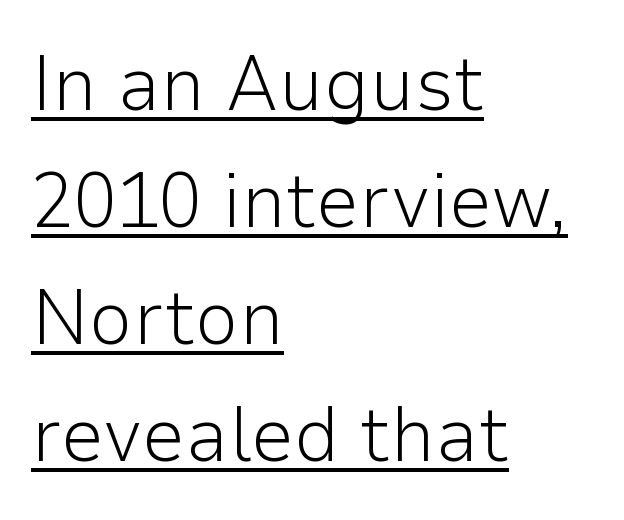
Q: Is the text bold? A: No.
Q: Is the text italic (slanted)? A: No, it is upright.
Q: Is the typeface a serif or a sans-serif typeface? A: Sans-serif.
Q: Is the text underlined? A: Yes.
Q: How is the paragraph aligned? A: Left-aligned.
Q: Is the spacing between letters normal or unusually wide? A: Normal.
Q: Is the spacing between lines tight, normal or loose? A: Normal.
Q: Width (condensed, normal, or wide)? A: Normal.
Q: Stroke contrast? A: Low.
Q: x-height? A: Medium.
Q: Monospaced? A: No.
